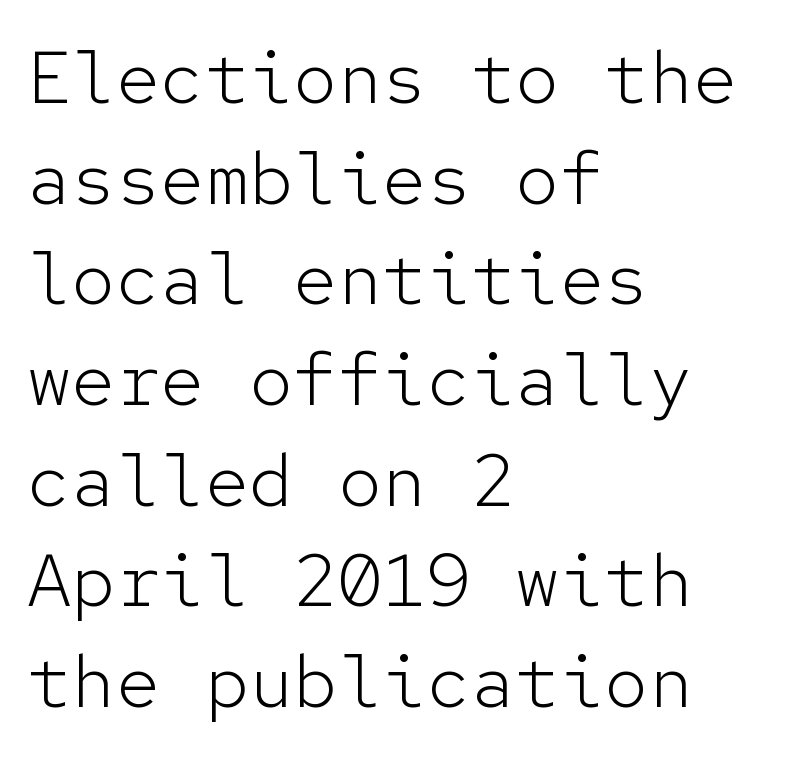
The image shows 74 px light sans-serif type, upright, monospaced; set left-aligned, normal line spacing (1.36x), normal letter spacing, not underlined; low stroke contrast and a medium x-height.
